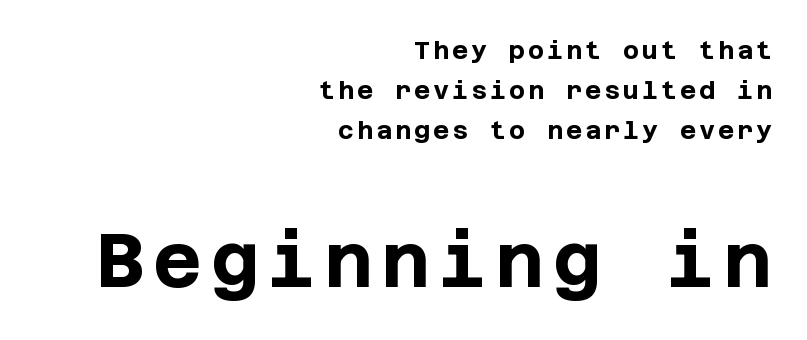
The image shows 75 px bold sans-serif type, upright; set right-aligned, normal line spacing (1.61x), not underlined; the second (bottom) block is 3.0x larger; low stroke contrast and a large x-height.
